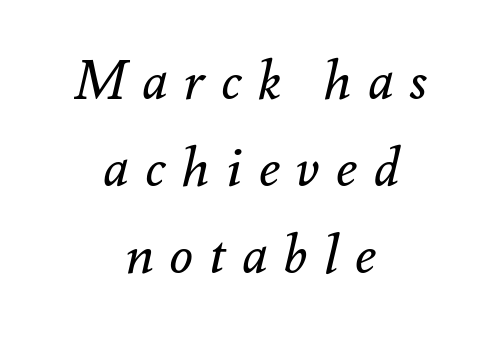
The image shows 54 px regular-weight type, italic (leaning right); set centered, normal line spacing (1.61x), unusually wide letter spacing (+0.3 em), not underlined; medium stroke contrast and a small x-height.
